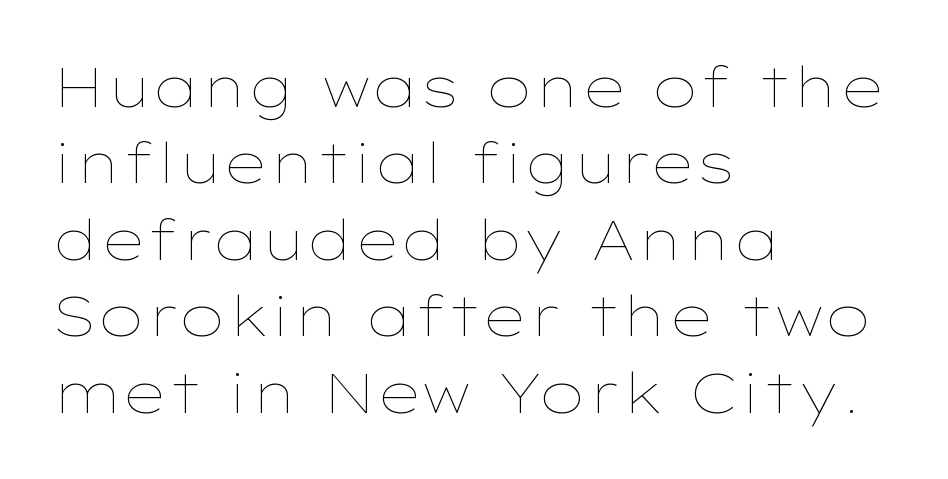
The rendering uses natural spacing where letterforms have individual widths. Every stem runs plumb, perpendicular to the baseline. Stems and bowls with no extra thickness — not bold. Students, note that the glyphs here touch the page at normal intervals. The words here are not underlined. One-word summary of the alignment: left.
